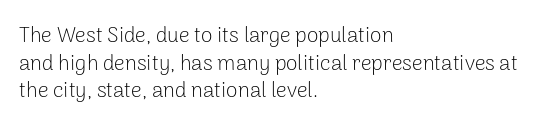
Every stem runs plumb, perpendicular to the baseline. Leftover space on each line is placed entirely after the last word. Check the space under the baseline: it is left empty. This reads as an unemphasized weight, regular at the heaviest. Caption: standard tracking, unaltered.
